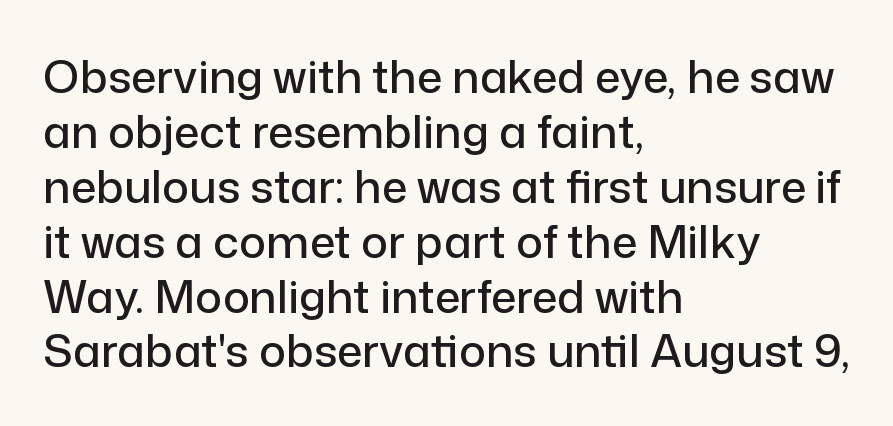
Any mark beneath the type? The region is blank. No italicization has been applied; the sample stays upright. Each letter's strokes conclude bluntly, with no projecting serifs. Glyph-to-glyph distance matches everyday printed text. The rag falls on the right side of this text block.
